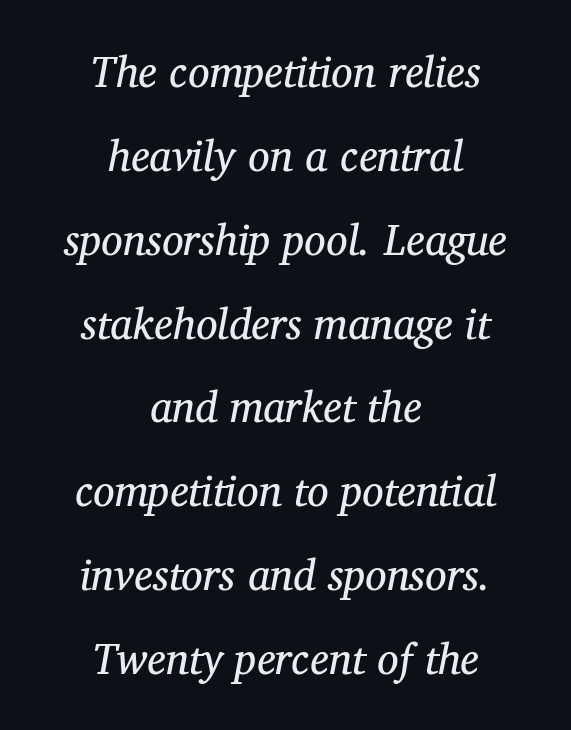
Each letter keeps its own natural width here, so spacing adapts to shape. These lines keep a tight, regular rhythm from letter to letter. The paragraph has two soft edges and a firm central axis. A great deal of white space separates one row of letters from the next.
